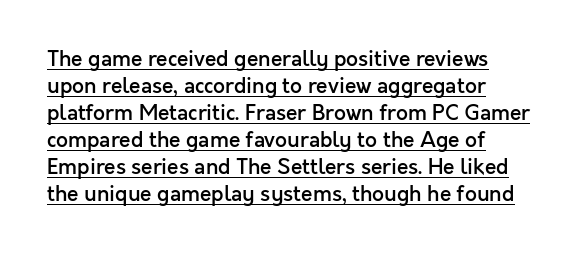
{"italic": "no", "bold": "semi", "underline": "yes", "align": "left", "line_spacing": "normal", "line_spacing_ratio": 1.29, "letter_spacing": "normal", "letter_spacing_em": 0.0, "glyph_px": 21}
